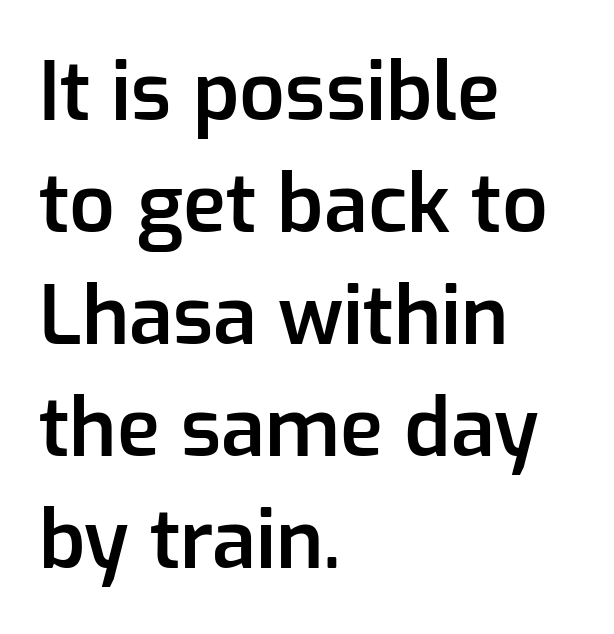
Q: Is the text bold? A: Semi-bold.
Q: Is the text italic (slanted)? A: No, it is upright.
Q: Is the typeface a serif or a sans-serif typeface? A: Sans-serif.
Q: Is the text underlined? A: No.
Q: How is the paragraph aligned? A: Left-aligned.
Q: Is the spacing between letters normal or unusually wide? A: Normal.
Q: Is the spacing between lines tight, normal or loose? A: Normal.
Q: Width (condensed, normal, or wide)? A: Normal.
Q: Stroke contrast? A: Low.
Q: x-height? A: Medium.
Q: Monospaced? A: No.
